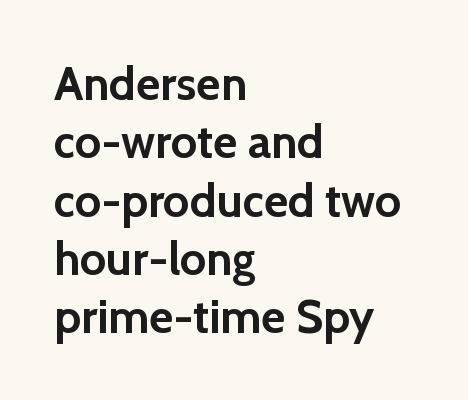
Visually the block forms a straight wall on the left and a jagged coastline on the right. Looks like regular typesetting: each glyph gets only the width it needs. I'd call this a sans setting — the letters go barefoot. Bare-footed words on every line.
